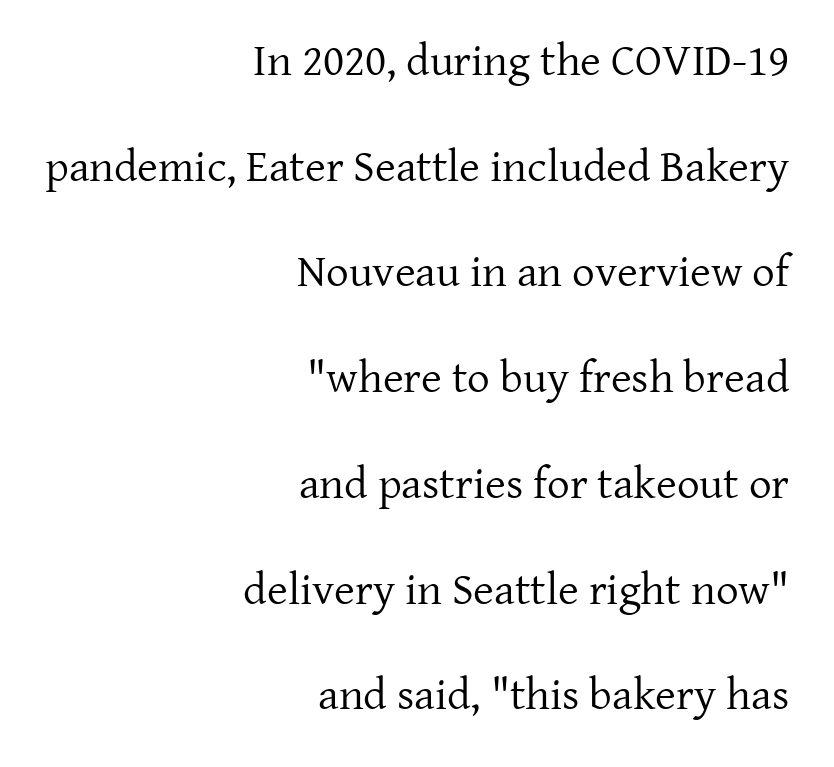
{"serif": "yes", "italic": "no", "bold": "no", "weight": "regular", "width": "normal", "stroke_contrast": "low", "x_height": "medium", "monospaced": "no", "underline": "no", "align": "right", "line_spacing": "loose", "line_spacing_ratio": 2.35, "letter_spacing": "normal", "letter_spacing_em": 0.0, "glyph_px": 45}
